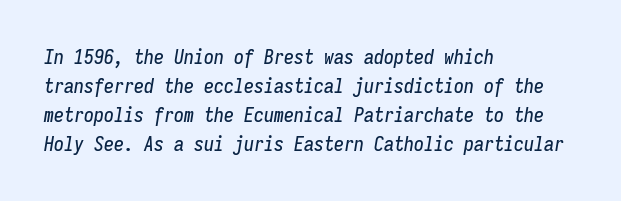
Glance below the letters and you will spot only blank space. Words appear dense and cohesive because spacing is normal. In terms of posture, this sample is oblique. One-word summary of the alignment: left. The vertical gap from one line to the next is medium.
